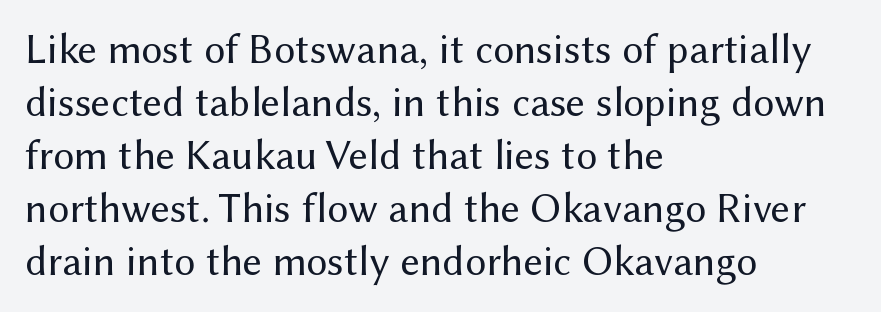
Q: Is the text bold? A: No.
Q: Is the text italic (slanted)? A: No, it is upright.
Q: Is the typeface a serif or a sans-serif typeface? A: Sans-serif.
Q: Is the text underlined? A: No.
Q: How is the paragraph aligned? A: Left-aligned.
Q: Is the spacing between letters normal or unusually wide? A: Normal.
Q: Is the spacing between lines tight, normal or loose? A: Normal.
Q: Width (condensed, normal, or wide)? A: Normal.
Q: Stroke contrast? A: Medium.
Q: x-height? A: Medium.
Q: Monospaced? A: No.
